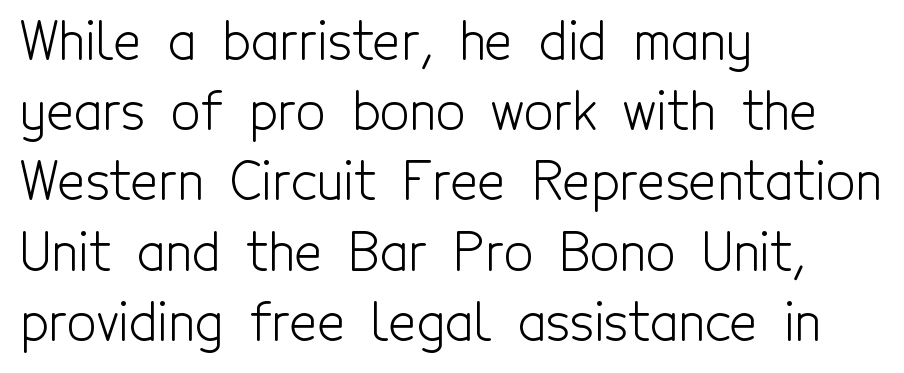
The image shows 52 px light, condensed sans-serif type, upright; set left-aligned, normal line spacing (1.35x), normal letter spacing, not underlined; a medium x-height.
